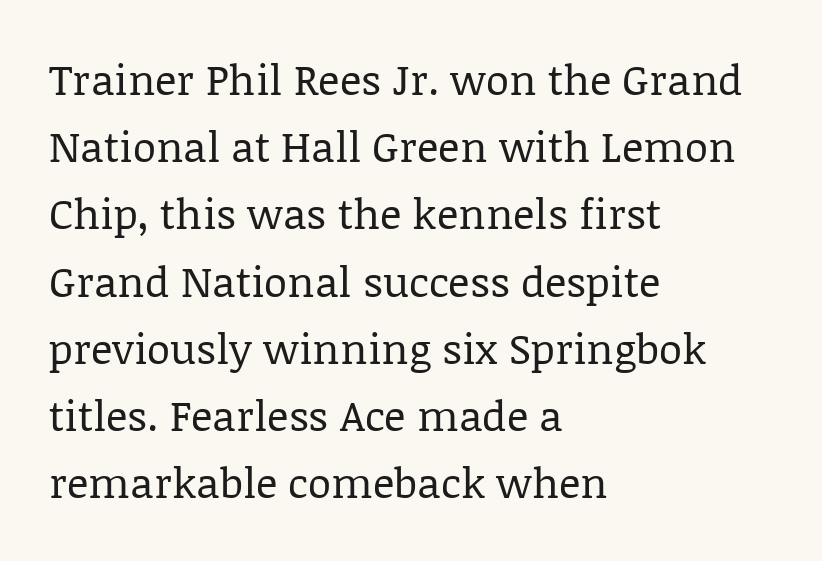
Q: Is the text bold? A: No.
Q: Is the text italic (slanted)? A: No, it is upright.
Q: Is the typeface a serif or a sans-serif typeface? A: Serif.
Q: Is the text underlined? A: No.
Q: How is the paragraph aligned? A: Left-aligned.
Q: Is the spacing between letters normal or unusually wide? A: Normal.
Q: Is the spacing between lines tight, normal or loose? A: Normal.
Q: Width (condensed, normal, or wide)? A: Normal.
Q: Stroke contrast? A: Low.
Q: x-height? A: Large.
Q: Monospaced? A: No.
